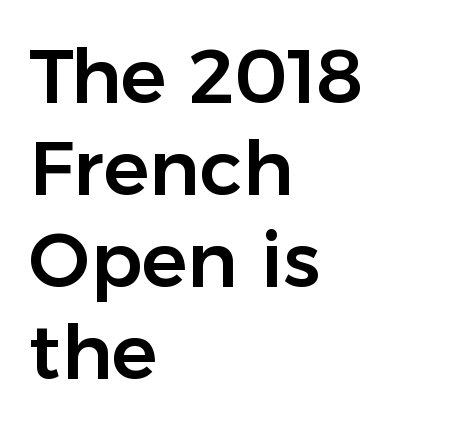
Q: Is the text italic (slanted)? A: No, it is upright.
Q: Is the typeface a serif or a sans-serif typeface? A: Sans-serif.
Q: Is the text underlined? A: No.
Q: How is the paragraph aligned? A: Left-aligned.
Q: Is the spacing between letters normal or unusually wide? A: Normal.
Q: Width (condensed, normal, or wide)? A: Normal.
Q: Stroke contrast? A: Low.
Q: x-height? A: Medium.
Q: Monospaced? A: No.
